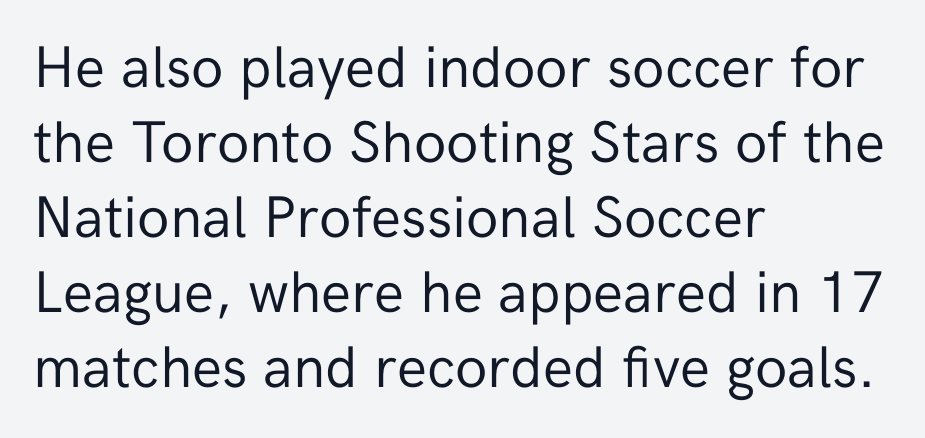
Q: Is the text bold? A: No.
Q: Is the text italic (slanted)? A: No, it is upright.
Q: Is the typeface a serif or a sans-serif typeface? A: Sans-serif.
Q: Is the text underlined? A: No.
Q: How is the paragraph aligned? A: Left-aligned.
Q: Is the spacing between letters normal or unusually wide? A: Normal.
Q: Is the spacing between lines tight, normal or loose? A: Normal.
Q: Width (condensed, normal, or wide)? A: Normal.
Q: Stroke contrast? A: Low.
Q: x-height? A: Medium.
Q: Monospaced? A: No.
